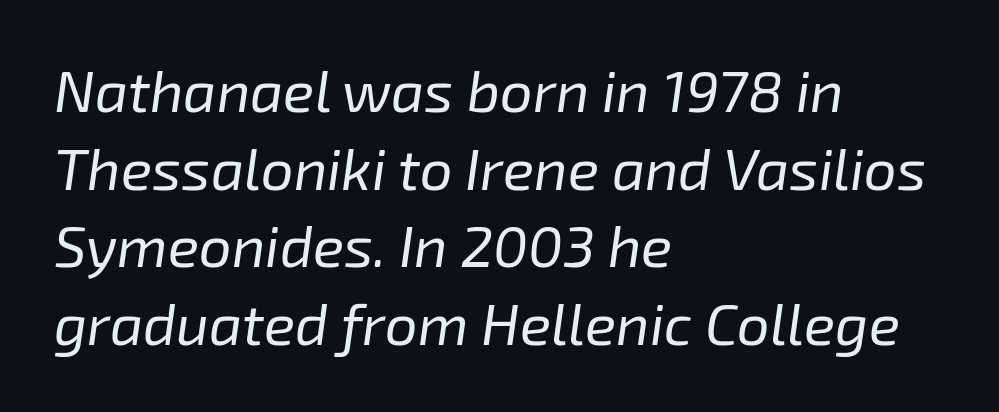
Q: Is the text bold? A: No.
Q: Is the text italic (slanted)? A: Yes, it leans right by about 8 degrees.
Q: Is the text underlined? A: No.
Q: How is the paragraph aligned? A: Left-aligned.
Q: Is the spacing between letters normal or unusually wide? A: Normal.
Q: Is the spacing between lines tight, normal or loose? A: Normal.
Q: Width (condensed, normal, or wide)? A: Normal.
Q: Stroke contrast? A: Low.
Q: x-height? A: Medium.
Q: Monospaced? A: No.
